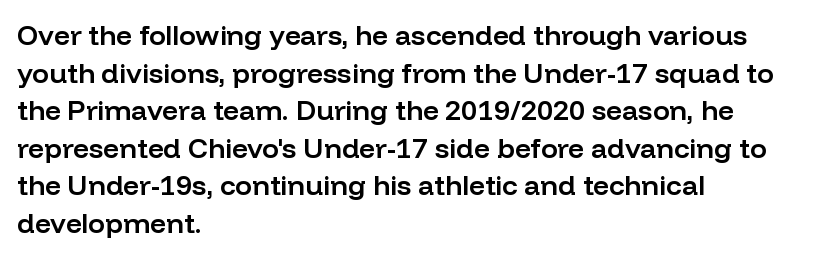
The face used here is proportionally spaced, like ordinary book or web type. Posture: straight, roman, zero tilt. Moderately thickened strokes mark this as semibold type. Regarding serifs, this sample does without them.
